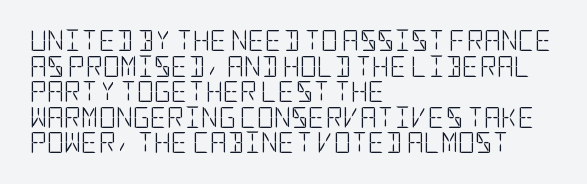
Q: Is the text bold? A: No.
Q: Is the text italic (slanted)? A: No, it is upright.
Q: Is the text underlined? A: No.
Q: How is the paragraph aligned? A: Left-aligned.
Q: Is the spacing between letters normal or unusually wide? A: Normal.
